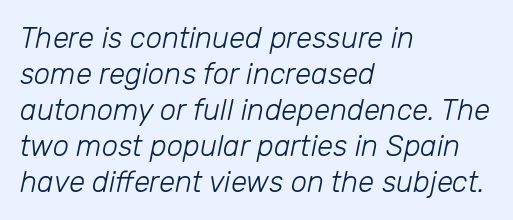
Q: Is the text bold? A: No.
Q: Is the text italic (slanted)? A: Yes, it leans right by about 12 degrees.
Q: Is the text underlined? A: No.
Q: How is the paragraph aligned? A: Left-aligned.
Q: Is the spacing between letters normal or unusually wide? A: Normal.
Q: Width (condensed, normal, or wide)? A: Normal.
Q: Stroke contrast? A: Low.
Q: x-height? A: Medium.
Q: Monospaced? A: No.
